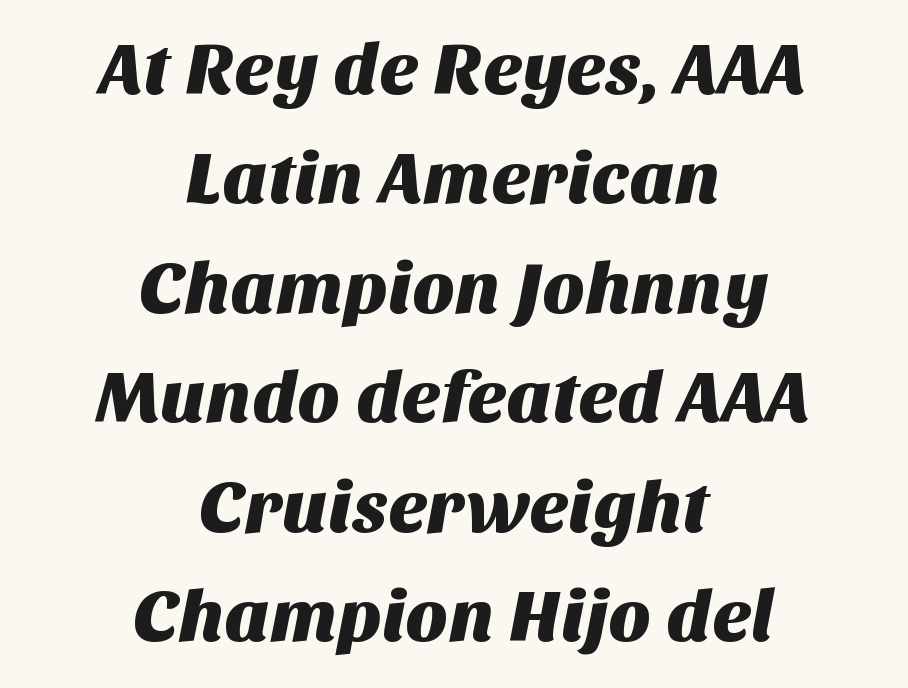
You could not count columns in this text — the font is proportionally spaced. No word sits above an underline. You could call the tracking neutral — neither tight nor loose. The passage is arranged like a title page — every line centered. Baseline-to-baseline distance is the conventional proportion of letter height.
